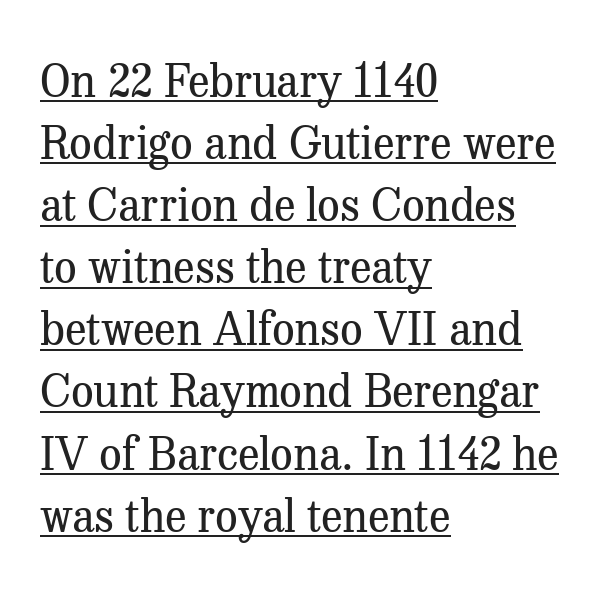
{"serif": "yes", "italic": "no", "bold": "no", "weight": "regular", "width": "normal", "stroke_contrast": "medium", "x_height": "medium", "monospaced": "no", "underline": "yes", "align": "left", "line_spacing": "normal", "line_spacing_ratio": 1.38, "letter_spacing": "normal", "letter_spacing_em": 0.0, "glyph_px": 45}
